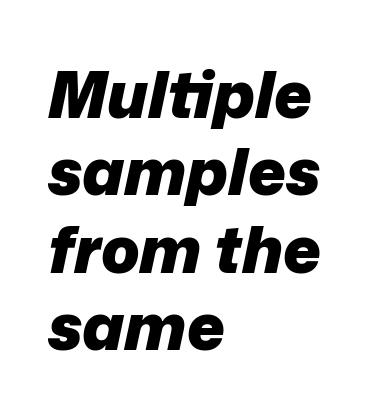
Glyph-to-glyph distance matches everyday printed text. The setting favours the left margin, as ordinary paragraphs usually do. How heavy is the stroke? Heavy — this is a bold. These lines are rendered in a variable-pitch font.
